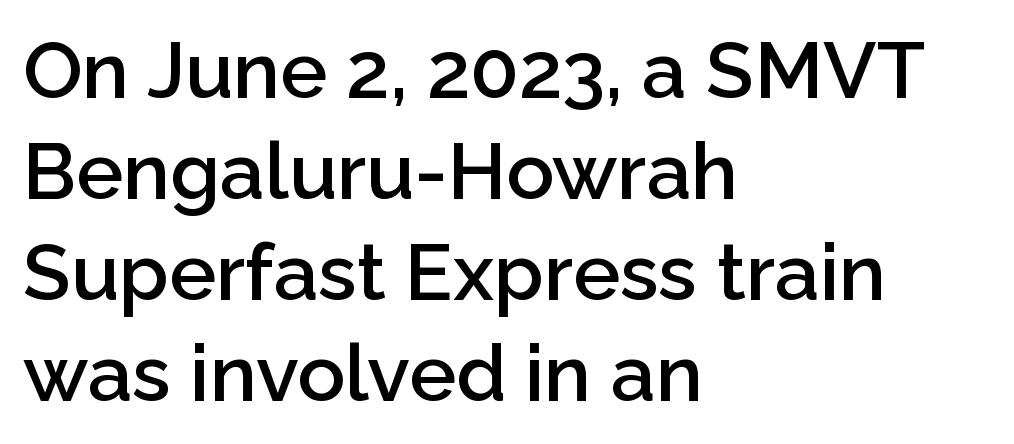
The image shows 79 px semibold sans-serif type, upright; set left-aligned, normal line spacing (1.28x), normal letter spacing, not underlined; low stroke contrast and a medium x-height.
